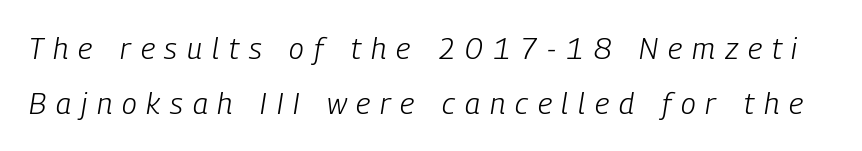
Q: Is the text bold? A: No.
Q: Is the text italic (slanted)? A: Yes, it leans right by about 9 degrees.
Q: Is the text underlined? A: No.
Q: Is the spacing between letters normal or unusually wide? A: Unusually wide.
Q: Width (condensed, normal, or wide)? A: Condensed.
Q: Stroke contrast? A: Low.
Q: x-height? A: Medium.
Q: Monospaced? A: No.
